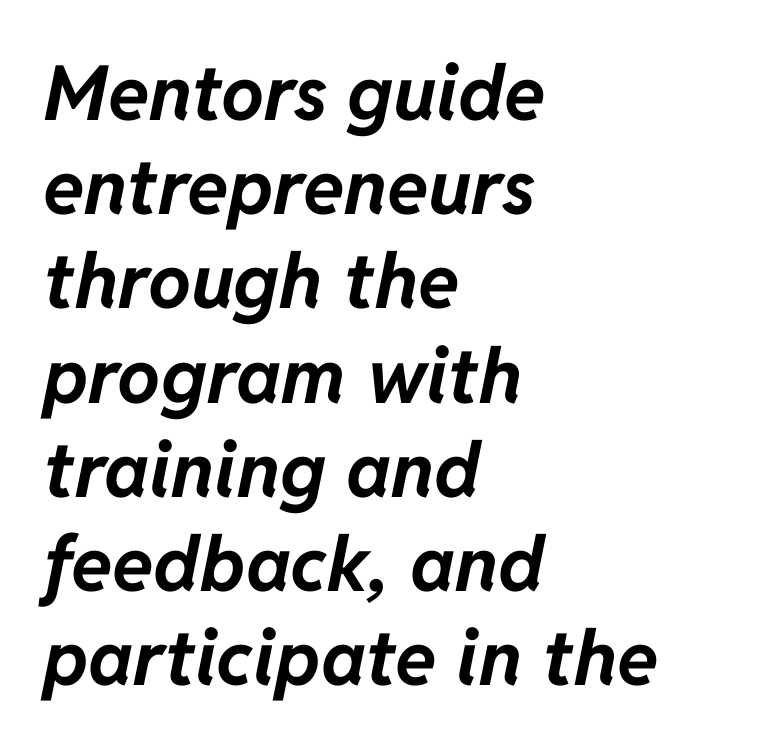
The image shows 76 px bold type, italic (leaning right); set left-aligned, line spacing 1.24x, normal letter spacing, not underlined; low stroke contrast and a medium x-height.
